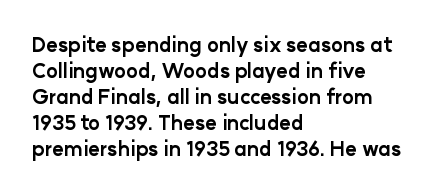
Q: Is the text bold? A: Yes.
Q: Is the text italic (slanted)? A: No, it is upright.
Q: Is the text underlined? A: No.
Q: How is the paragraph aligned? A: Left-aligned.
Q: Is the spacing between letters normal or unusually wide? A: Normal.
Q: Is the spacing between lines tight, normal or loose? A: Normal.
